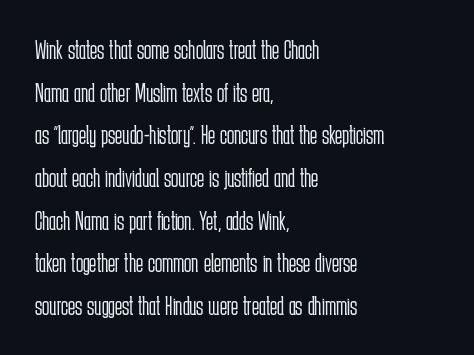
The image shows 27 px text type, upright; set left-aligned, normal line spacing (1.58x), normal letter spacing, not underlined.
